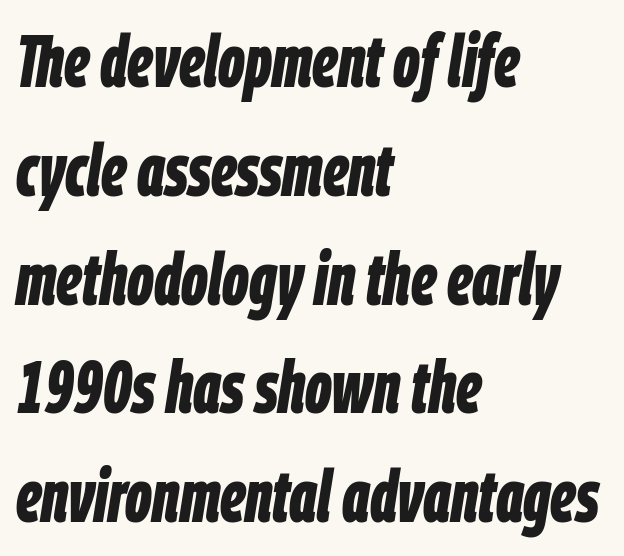
{"italic": "yes", "lean": "right", "slant_degrees": 9, "bold": "yes", "weight": "bold", "width": "condensed", "stroke_contrast": "low", "x_height": "large", "monospaced": "no", "underline": "no", "align": "left", "line_spacing": "normal", "line_spacing_ratio": 1.49, "letter_spacing": "normal", "letter_spacing_em": 0.0, "glyph_px": 73}
